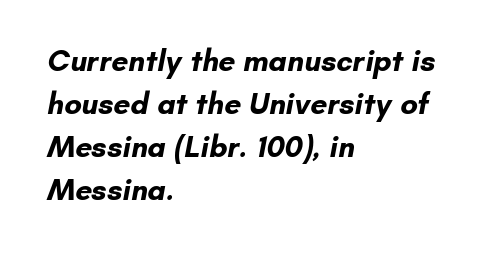
One glance says typical: line gaps are just what's usual. The rendering shows plain stroke endings on the letterforms — a sans-serif design. Does the copy run flush right? No — it runs flush left. Note the varied advance widths — an 'i' is clearly narrower than an 'm'. You could call the tracking neutral — neither tight nor loose. The words here are not underlined.
